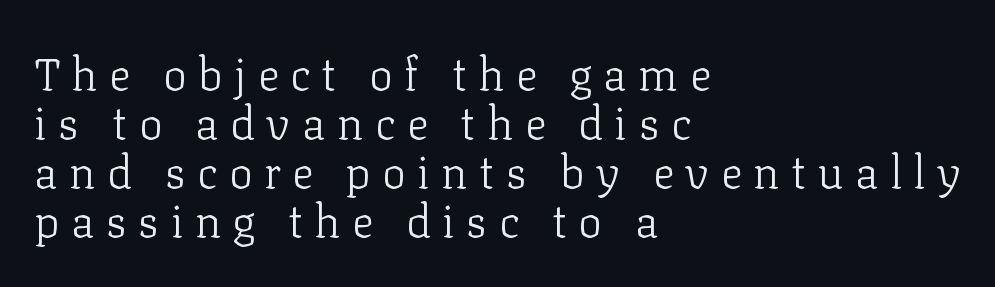
{"serif": "yes", "italic": "no", "bold": "no", "weight": "light", "width": "normal", "stroke_contrast": "low", "x_height": "medium", "monospaced": "no", "underline": "no", "align": "left", "line_spacing": "tight", "line_spacing_ratio": 1.09, "letter_spacing": "wide", "letter_spacing_em": 0.25, "glyph_px": 45}
